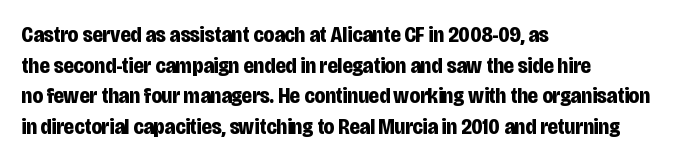
If you drew a line through each stem, it would be perfectly vertical. A normal amount of white space separates one row of letters from the next. Unmarked baselines from the first word to the last. Pretty heavy lettering here — definitely bold. The paragraph has a hard left edge and a soft right edge. These lines keep a tight, regular rhythm from letter to letter.
